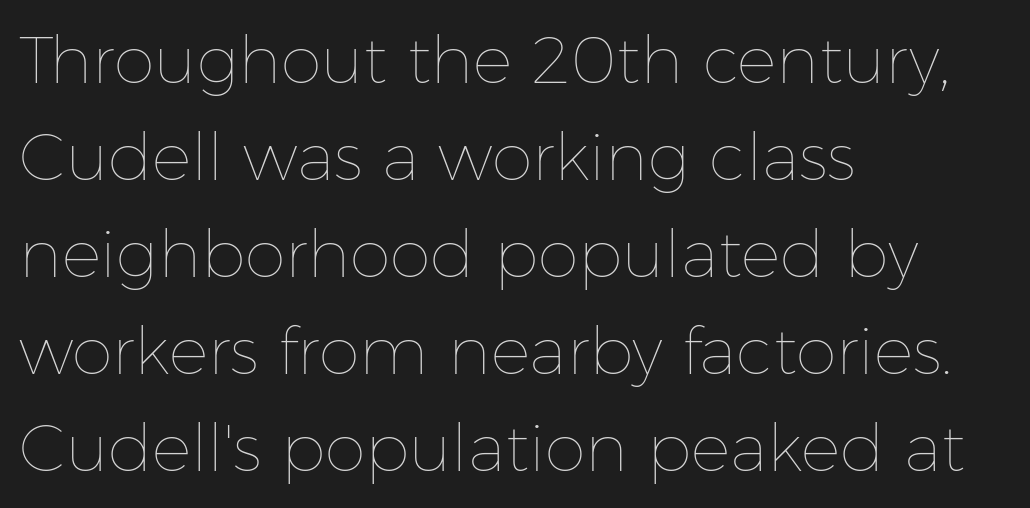
The strokes carry an ordinary text weight at most. This sample uses plain, unmodified letter spacing. The font's upright variant was chosen for this text. The passage shown stacks its lines at a standard gap. The ragged edge is on the right, which tells us the setting is flush left. The face used here is proportionally spaced, like ordinary book or web type.
